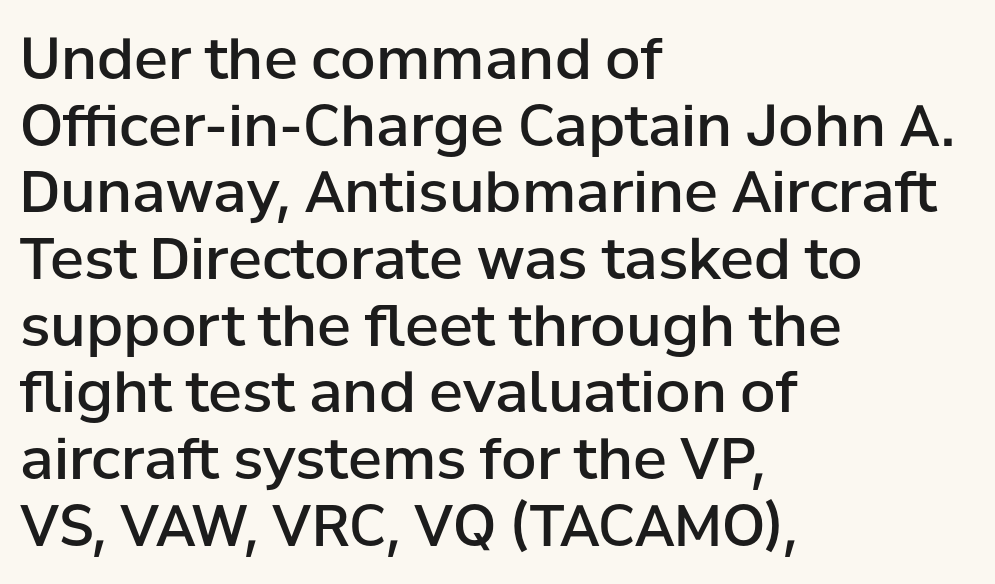
{"serif": "no", "italic": "no", "bold": "semi", "weight": "semibold", "width": "normal", "stroke_contrast": "low", "x_height": "medium", "monospaced": "no", "underline": "no", "align": "left", "line_spacing_ratio": 1.17, "letter_spacing": "normal", "letter_spacing_em": 0.0, "glyph_px": 57}
